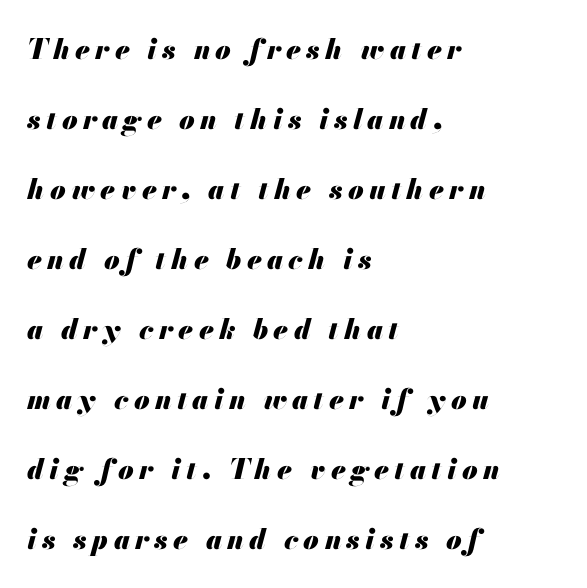
{"italic": "yes", "lean": "right", "slant_degrees": 13, "bold": "yes", "weight": "heavy", "width": "normal", "stroke_contrast": "medium", "x_height": "small", "monospaced": "no", "underline": "no", "align": "left", "line_spacing": "loose", "line_spacing_ratio": 2.5, "glyph_px": 28}
